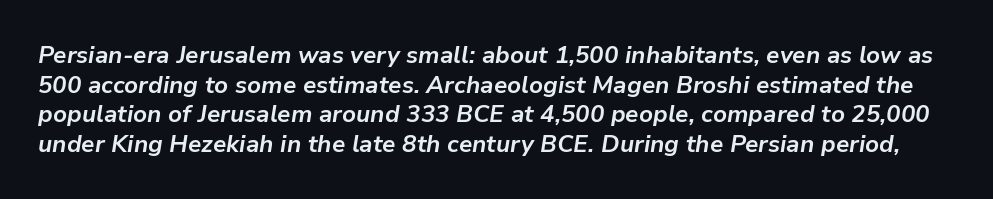
{"italic": "yes", "lean": "right", "slant_degrees": 9, "bold": "yes", "underline": "no", "line_spacing_ratio": 1.23, "letter_spacing": "normal", "letter_spacing_em": 0.0, "glyph_px": 24}
